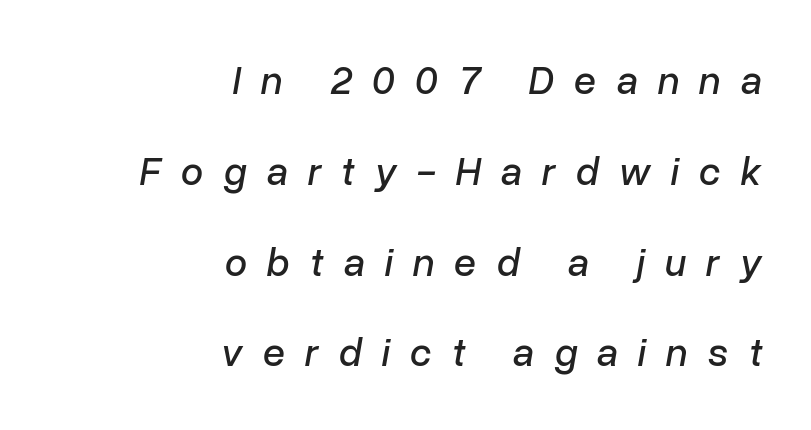
Q: Is the text italic (slanted)? A: Yes, it leans right by about 10 degrees.
Q: Is the text underlined? A: No.
Q: How is the paragraph aligned? A: Right-aligned.
Q: Is the spacing between letters normal or unusually wide? A: Unusually wide.
Q: Is the spacing between lines tight, normal or loose? A: Loose.
Q: Width (condensed, normal, or wide)? A: Normal.
Q: Stroke contrast? A: Low.
Q: x-height? A: Medium.
Q: Monospaced? A: No.
